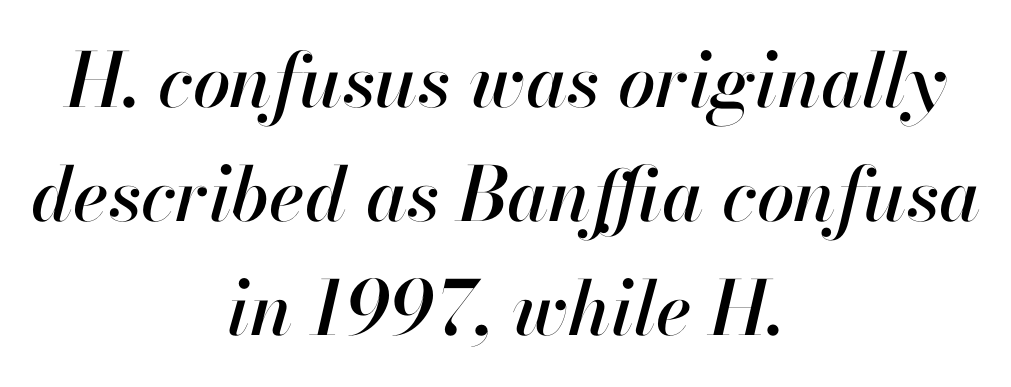
The image shows 75 px text type, italic (leaning right); set centered, normal line spacing (1.52x), normal letter spacing, not underlined; high stroke contrast and a small x-height.
